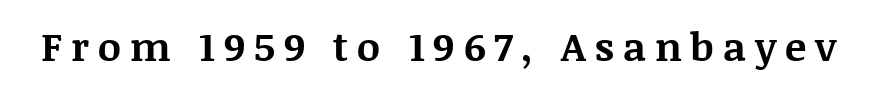
The image shows 40 px bold serif type, upright; set unusually wide letter spacing (+0.22 em), not underlined; medium stroke contrast and a large x-height.
